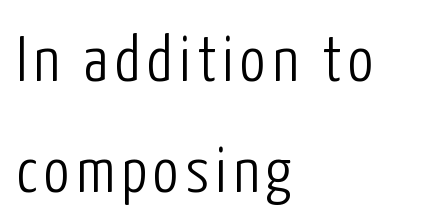
Heaviness? Minimal to ordinary, like unemphasized prose. When letters stand straight like this, we call the style roman or upright. This rendering uses left alignment, leaving the right contour irregular. Clear beneath every line of the passage. The designer went with a sans here, leaving each stem footless.
